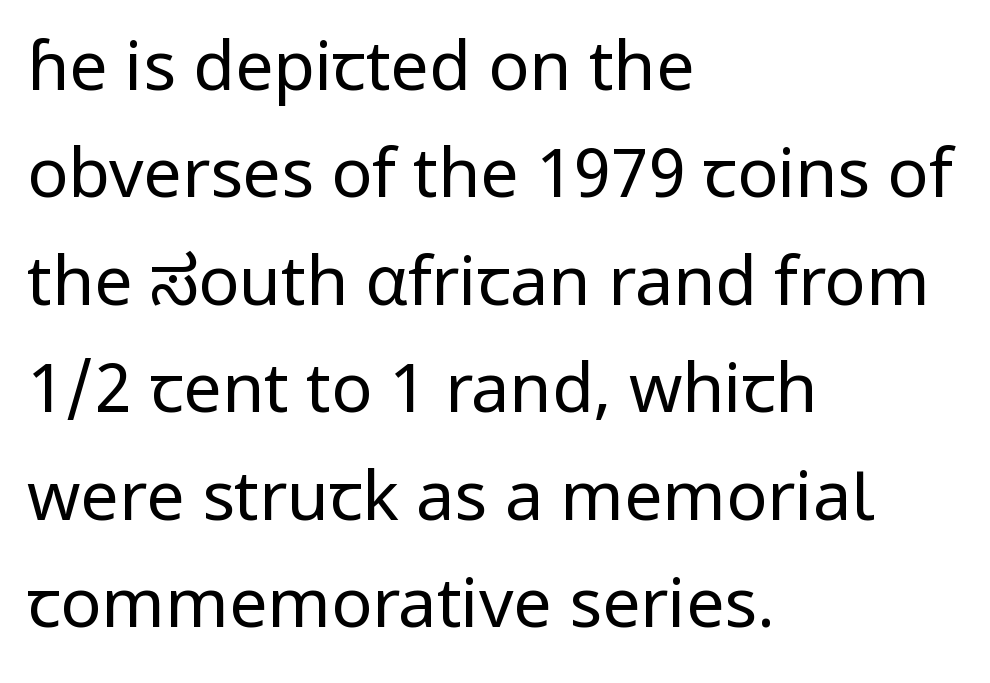
Q: Is the text bold? A: No.
Q: Is the text italic (slanted)? A: No, it is upright.
Q: Is the typeface a serif or a sans-serif typeface? A: Sans-serif.
Q: Is the text underlined? A: No.
Q: How is the paragraph aligned? A: Left-aligned.
Q: Is the spacing between letters normal or unusually wide? A: Normal.
Q: Is the spacing between lines tight, normal or loose? A: Normal.
Q: Width (condensed, normal, or wide)? A: Normal.
Q: Stroke contrast? A: Low.
Q: x-height? A: Medium.
Q: Monospaced? A: No.
